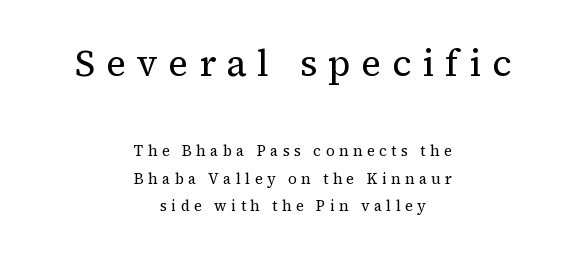
Q: Is the text bold? A: No.
Q: Is the text italic (slanted)? A: No, it is upright.
Q: Is the typeface a serif or a sans-serif typeface? A: Serif.
Q: Is the text underlined? A: No.
Q: How is the paragraph aligned? A: Centered.
Q: Is the spacing between letters normal or unusually wide? A: Unusually wide.
Q: Which block of text is set in a larger size, the first (top) or the second (bottom)? A: The first (top) one.
Q: Width (condensed, normal, or wide)? A: Normal.
Q: Stroke contrast? A: Medium.
Q: x-height? A: Medium.
Q: Monospaced? A: No.
